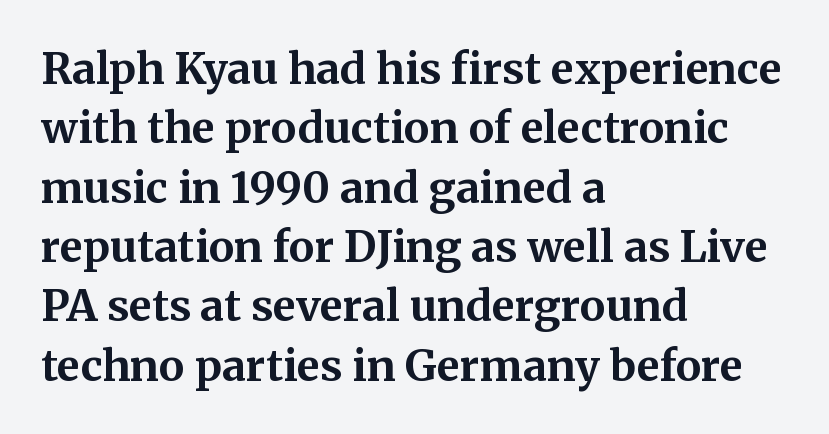
The image shows 43 px bold serif type, upright; set left-aligned, normal line spacing (1.38x), normal letter spacing, not underlined; medium stroke contrast and a medium x-height.
